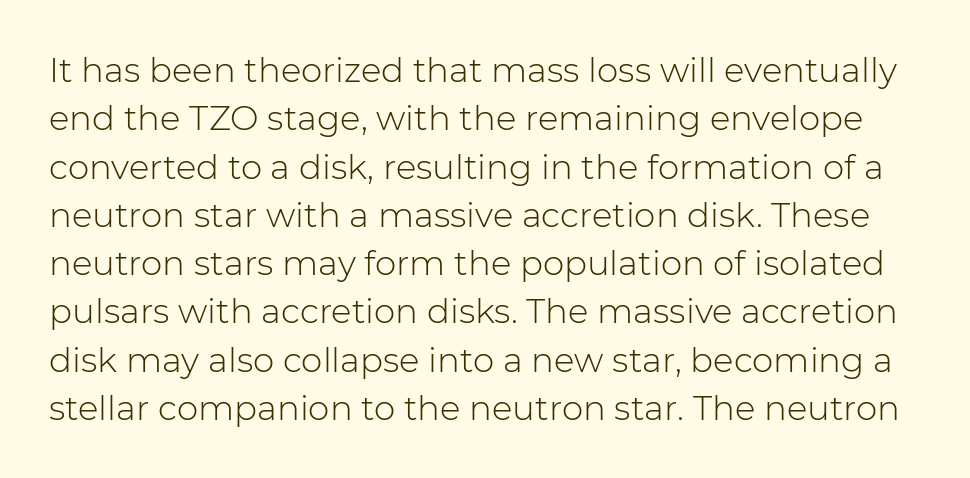
Is there any slant? The stems are plumb. In terms of letterspacing, this is plain default setting. These lines sit exactly where default settings would place them. Observe the absence of serifs on each vertical stroke in this sample.
